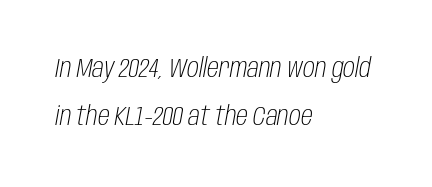
The compositor pushed each line to the left boundary. The passage shown is not bold in any degree. The face used here has a pronounced slope to its letters. A typesetter would call this zero additional tracking. Decoration check: the copy has no underline.
